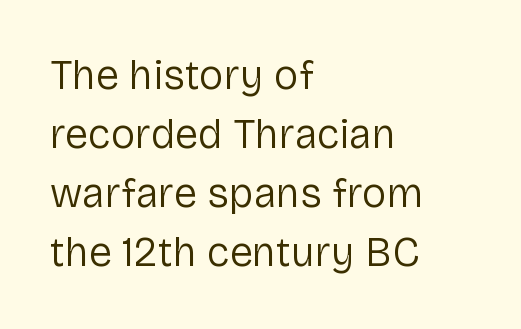
The image shows 41 px regular-weight sans-serif type, upright; set left-aligned, normal line spacing (1.44x), normal letter spacing, not underlined; low stroke contrast and a medium x-height.
